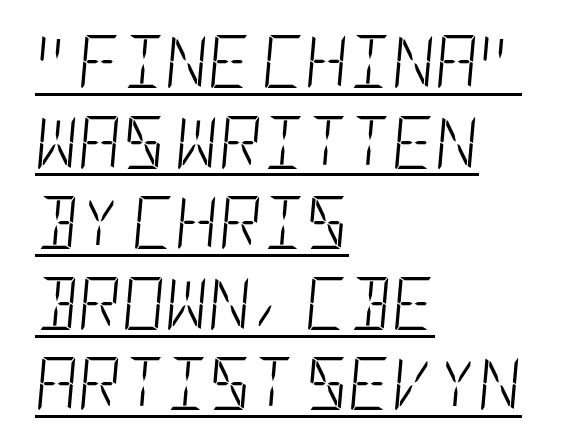
{"italic": "yes", "lean": "right", "slant_degrees": 5, "bold": "no", "weight": "light", "width": "condensed", "stroke_contrast": "low", "x_height": "large", "underline": "yes", "align": "left", "line_spacing": "normal", "line_spacing_ratio": 1.52, "letter_spacing": "normal", "letter_spacing_em": 0.0, "glyph_px": 53}
